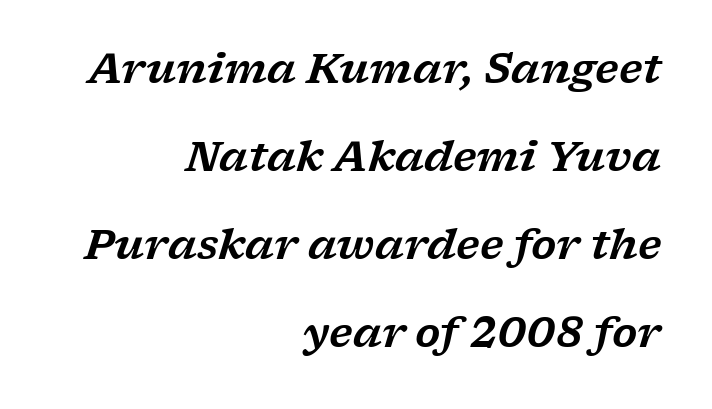
Caption: multi-line text, flush right, ragged left. Honestly, the rows look like they've been pulled way apart. Check where the strokes stop: tiny serifs finish them off. Spacing verdict: proportional, widths tailored to each character. Characters are canted at an angle relative to the baseline's perpendicular.
